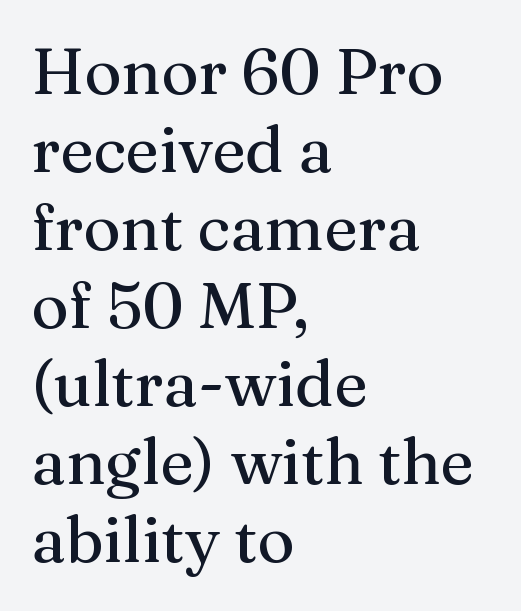
Q: Is the text italic (slanted)? A: No, it is upright.
Q: Is the typeface a serif or a sans-serif typeface? A: Serif.
Q: Is the text underlined? A: No.
Q: How is the paragraph aligned? A: Left-aligned.
Q: Is the spacing between letters normal or unusually wide? A: Normal.
Q: Width (condensed, normal, or wide)? A: Normal.
Q: Stroke contrast? A: Medium.
Q: x-height? A: Medium.
Q: Monospaced? A: No.
